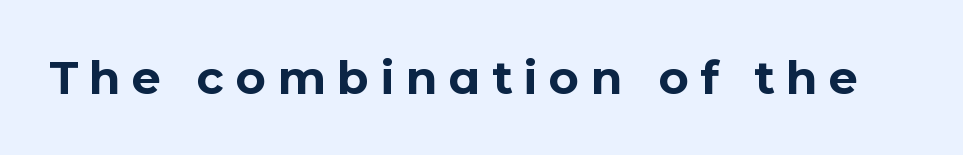
The image shows 46 px bold sans-serif type, upright; set unusually wide letter spacing (+0.25 em), not underlined; low stroke contrast and a medium x-height.
